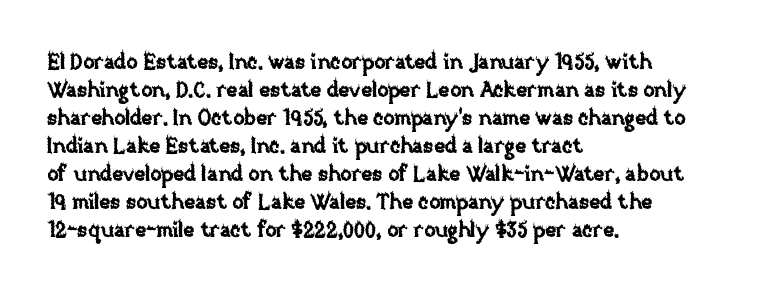
Q: Is the text italic (slanted)? A: No, it is upright.
Q: Is the text underlined? A: No.
Q: How is the paragraph aligned? A: Left-aligned.
Q: Is the spacing between letters normal or unusually wide? A: Normal.
Q: Is the spacing between lines tight, normal or loose? A: Normal.
